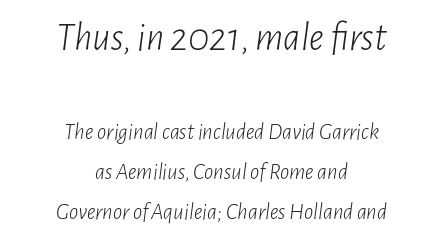
{"italic": "yes", "lean": "right", "slant_degrees": 7, "bold": "no", "weight": "light", "width": "condensed", "stroke_contrast": "low", "x_height": "medium", "monospaced": "no", "underline": "no", "align": "center", "line_spacing_ratio": 1.74, "letter_spacing": "normal", "letter_spacing_em": 0.0, "larger_block": "first", "size_ratio": 1.74, "glyph_px": 40}
